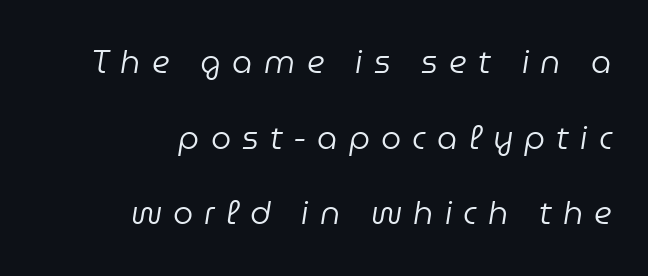
{"italic": "yes", "lean": "right", "slant_degrees": 9, "bold": "no", "weight": "regular", "width": "normal", "stroke_contrast": "low", "x_height": "medium", "monospaced": "no", "underline": "no", "align": "right", "line_spacing": "loose", "line_spacing_ratio": 2.36, "letter_spacing": "wide", "letter_spacing_em": 0.35, "glyph_px": 32}
